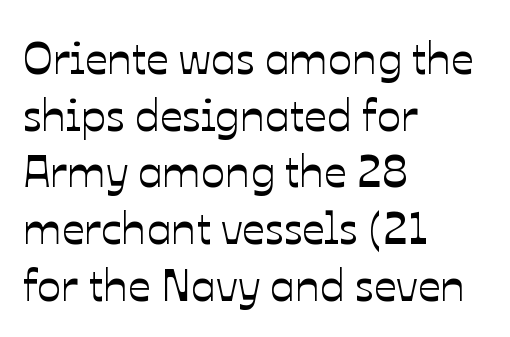
The space directly below the letters is spotless. Horizontally, the lines are justified to the leading edge only. These lines are rendered in a variable-pitch font. Upright lettering throughout. A typesetter would call this zero additional tracking. Evenly set lines give the paragraph a standard silhouette.
